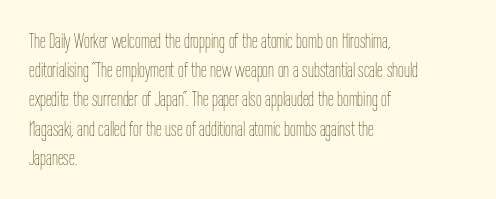
Q: Is the text bold? A: No.
Q: Is the text italic (slanted)? A: No, it is upright.
Q: Is the text underlined? A: No.
Q: How is the paragraph aligned? A: Left-aligned.
Q: Is the spacing between letters normal or unusually wide? A: Normal.
Q: Is the spacing between lines tight, normal or loose? A: Normal.
